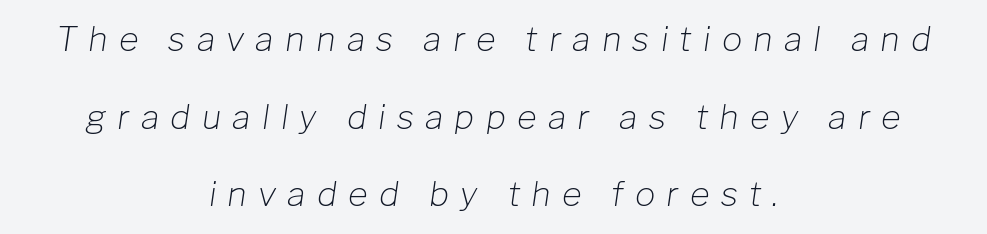
Unmarked baselines from the first word to the last. The gaps between neighbouring characters are conspicuously large. Rows of type keep a wide berth in the vertical direction. The characters are drawn with everyday or finer stroke widths. Characters are canted at an angle relative to the baseline's perpendicular.
